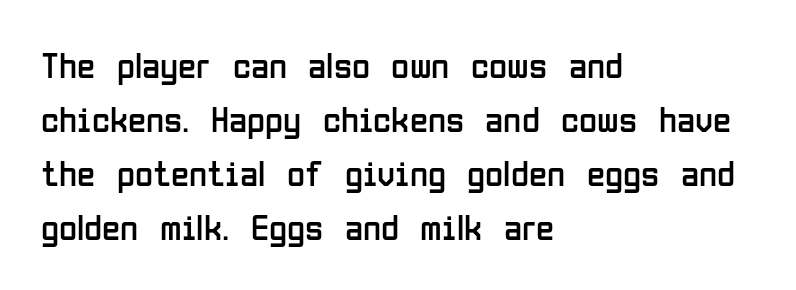
A sans-serif font was chosen for this passage. Vertically, the passage feels balanced, rows spaced as you'd expect. Looks like regular typesetting: each glyph gets only the width it needs. The line texture is even and compact thanks to regular tracking. Glance below the letters and you will spot only blank space. Quick note: not italic, upright.
